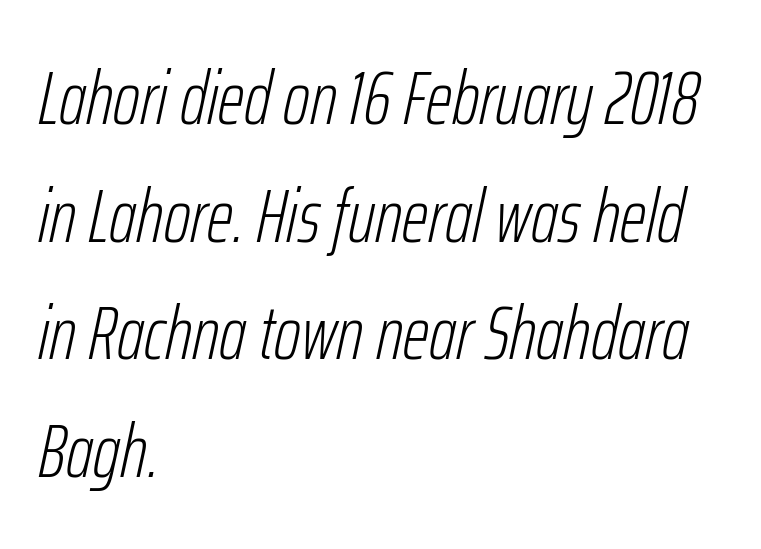
Q: Is the text bold? A: No.
Q: Is the text italic (slanted)? A: Yes, it leans right by about 12 degrees.
Q: Is the text underlined? A: No.
Q: How is the paragraph aligned? A: Left-aligned.
Q: Is the spacing between letters normal or unusually wide? A: Normal.
Q: Is the spacing between lines tight, normal or loose? A: Normal.
Q: Width (condensed, normal, or wide)? A: Condensed.
Q: Stroke contrast? A: Low.
Q: x-height? A: Medium.
Q: Monospaced? A: No.
